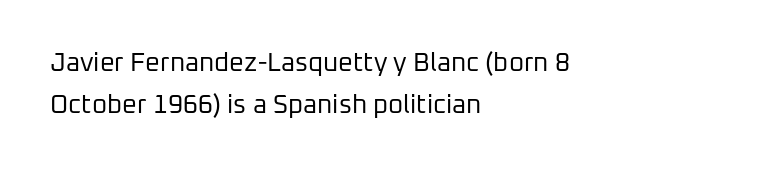
The string is rendered with underlining switched off. This sample uses an upright cut, with every glyph sitting square on the baseline. Each new line begins a customary step beneath the previous one. The compositor pushed each line to the left boundary. Standard letterfit; no display-style spreading of the glyphs.
